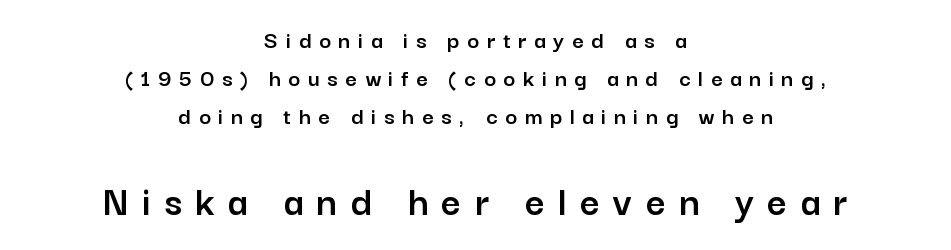
The face used here is proportionally spaced, like ordinary book or web type. The designer gave the closing block more size than the opening block. Posture: upright roman. Underlining? Definitely not there. The letterforms stand isolated, each surrounded by extra space.
